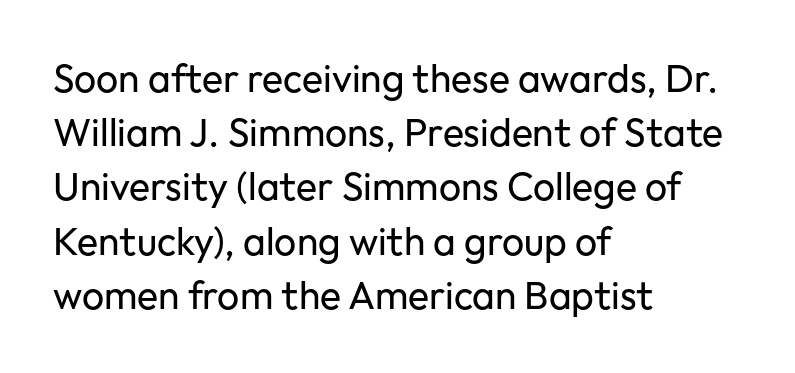
The font is comparable to plain body text, perhaps lighter. The baseline area is clear. Observe the absence of serifs on each vertical stroke in this sample. Think of a printed novel: that variable character pitch is what you see here. The axis of the letterforms is exactly vertical. Every row of glyphs begins at an identical x-position on the left.
